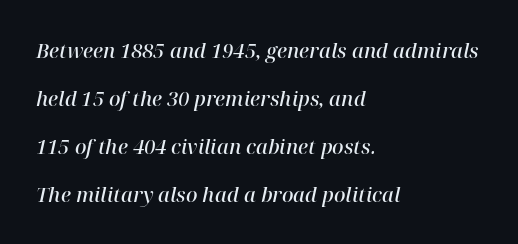
Looking at the ascenders, they clearly lean. Reading down the column, the eye jumps a long way to each next line. This is moderately heavy type, rendered in semibold. The line texture is even and compact thanks to regular tracking. The lines are quadded left.
